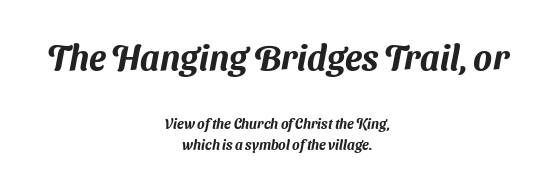
The image shows 35 px sans-serif type; set centered, normal line spacing (1.49x), normal letter spacing, not underlined; the first (top) block is 2.5x larger; medium stroke contrast and a medium x-height.
